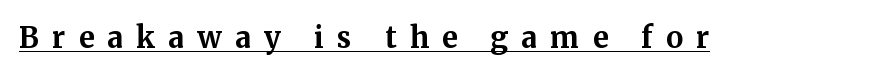
{"serif": "yes", "italic": "no", "bold": "yes", "weight": "bold", "width": "normal", "stroke_contrast": "medium", "x_height": "medium", "monospaced": "no", "underline": "yes", "letter_spacing": "wide", "letter_spacing_em": 0.45, "glyph_px": 29}
